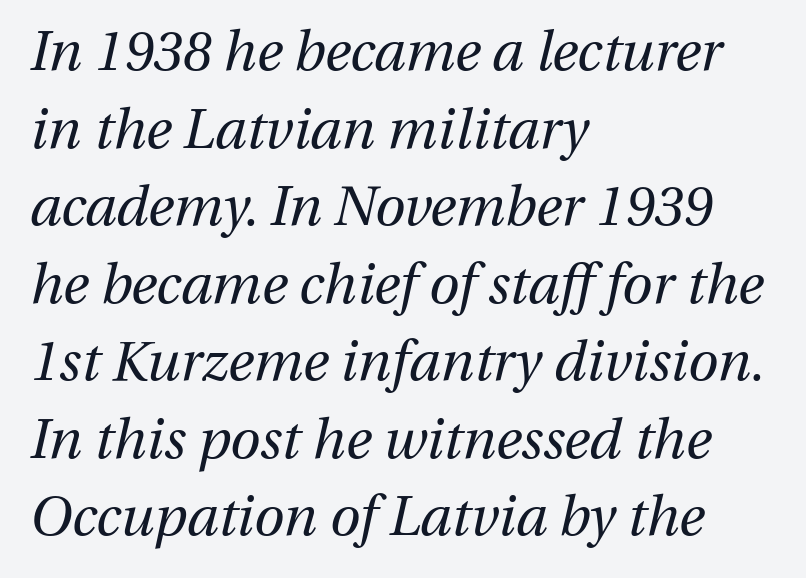
Q: Is the text bold? A: No.
Q: Is the text italic (slanted)? A: Yes, it leans right by about 13 degrees.
Q: Is the text underlined? A: No.
Q: How is the paragraph aligned? A: Left-aligned.
Q: Is the spacing between letters normal or unusually wide? A: Normal.
Q: Is the spacing between lines tight, normal or loose? A: Normal.
Q: Width (condensed, normal, or wide)? A: Normal.
Q: Stroke contrast? A: Medium.
Q: x-height? A: Medium.
Q: Monospaced? A: No.
